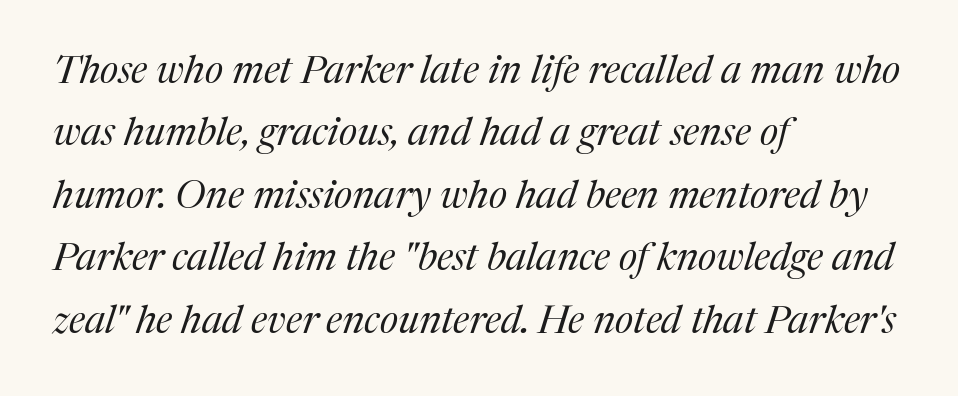
The glyphs in this specimen are seriffed. Each line starts at the same left margin while the right side varies. Heft: none added — not bold. The passage shown has conventional tracking throughout.
